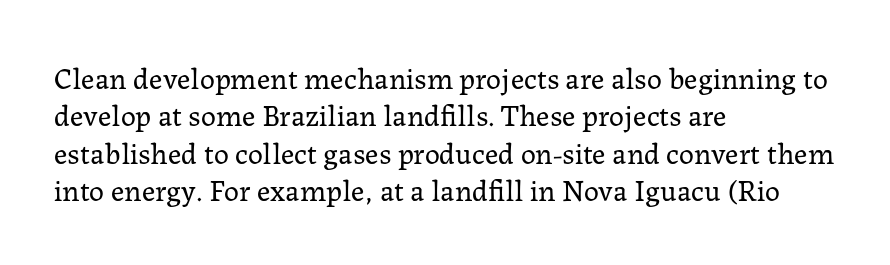
Weight: in the light-to-regular range. Italic: no, the glyphs are upright roman. The ragged edge is on the right, which tells us the setting is flush left. A serif font was chosen for this passage. Looks like regular typesetting: each glyph gets only the width it needs.
